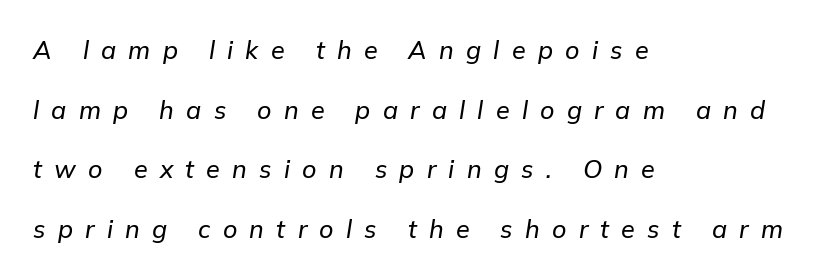
{"italic": "yes", "lean": "right", "slant_degrees": 9, "underline": "no", "align": "left", "line_spacing": "loose", "line_spacing_ratio": 2.39, "letter_spacing": "wide", "letter_spacing_em": 0.49, "glyph_px": 25}
